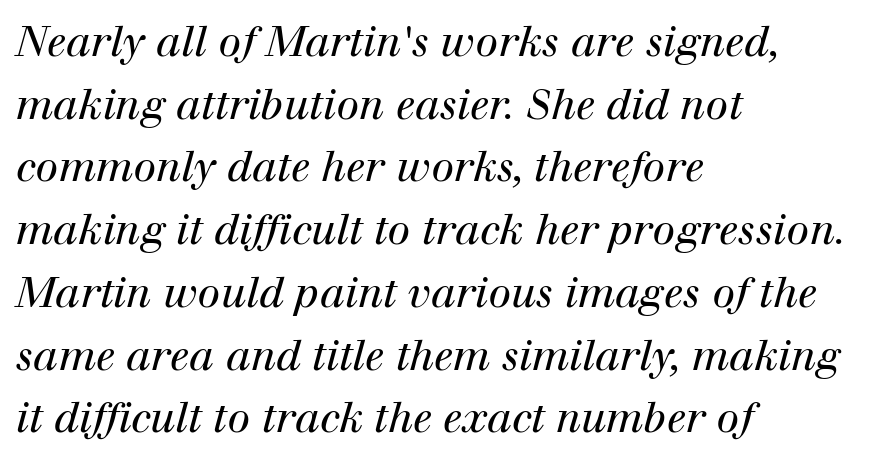
Q: Is the text bold? A: No.
Q: Is the text italic (slanted)? A: Yes, it leans right by about 12 degrees.
Q: Is the typeface a serif or a sans-serif typeface? A: Serif.
Q: Is the text underlined? A: No.
Q: How is the paragraph aligned? A: Left-aligned.
Q: Is the spacing between letters normal or unusually wide? A: Normal.
Q: Is the spacing between lines tight, normal or loose? A: Normal.
Q: Width (condensed, normal, or wide)? A: Normal.
Q: Stroke contrast? A: High.
Q: x-height? A: Medium.
Q: Monospaced? A: No.
